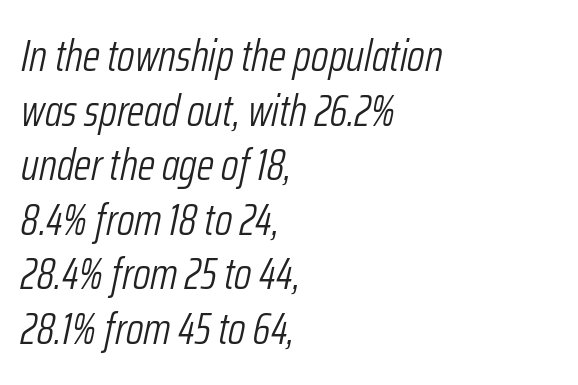
The image shows 44 px light, condensed type, italic (leaning right); set left-aligned, line spacing 1.24x, normal letter spacing, not underlined; low stroke contrast and a medium x-height.
